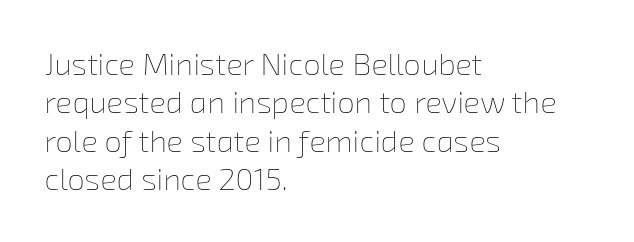
{"bold": "no", "weight": "thin", "width": "normal", "stroke_contrast": "low", "x_height": "medium", "monospaced": "no", "underline": "no", "align": "left", "line_spacing_ratio": 1.24, "letter_spacing": "normal", "letter_spacing_em": 0.0, "glyph_px": 31}
